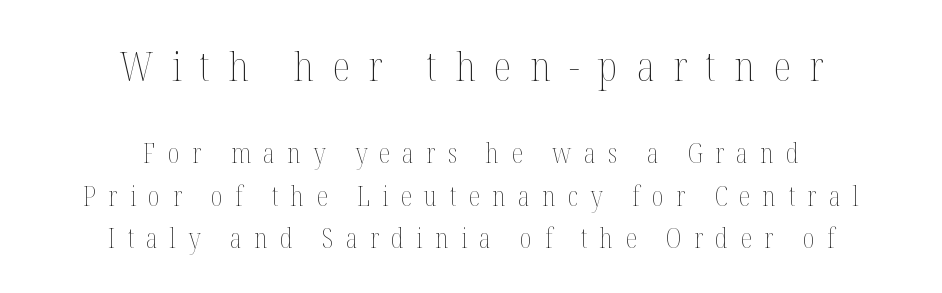
The image shows 41 px thin, condensed type, upright; set centered, normal line spacing (1.57x), unusually wide letter spacing (+0.45 em), not underlined; the first (top) block is 1.52x larger; medium stroke contrast and a medium x-height.
